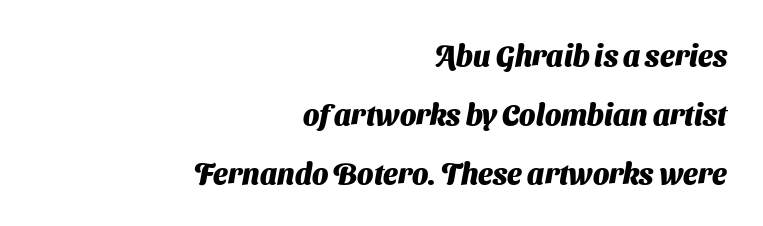
Q: Is the text bold? A: Yes.
Q: Is the typeface a serif or a sans-serif typeface? A: Sans-serif.
Q: Is the text underlined? A: No.
Q: How is the paragraph aligned? A: Right-aligned.
Q: Is the spacing between letters normal or unusually wide? A: Normal.
Q: Is the spacing between lines tight, normal or loose? A: Loose.
Q: Width (condensed, normal, or wide)? A: Normal.
Q: Stroke contrast? A: Medium.
Q: x-height? A: Medium.
Q: Monospaced? A: No.
